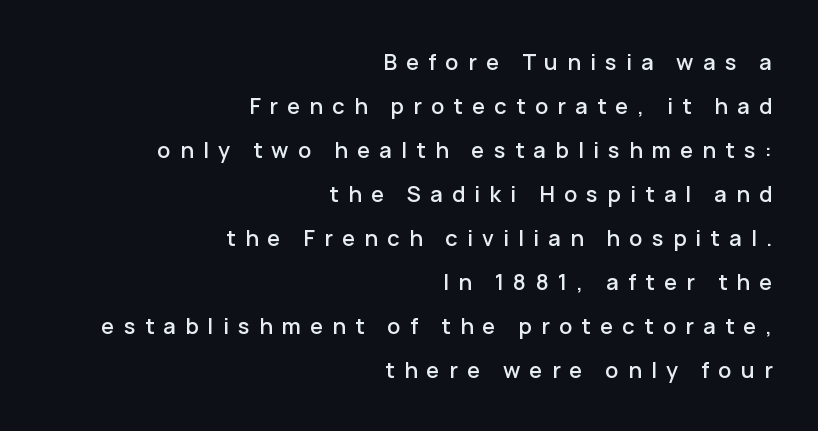
The image shows 22 px text type, upright; set right-aligned, loose line spacing (2.0x), unusually wide letter spacing (+0.42 em), not underlined.
